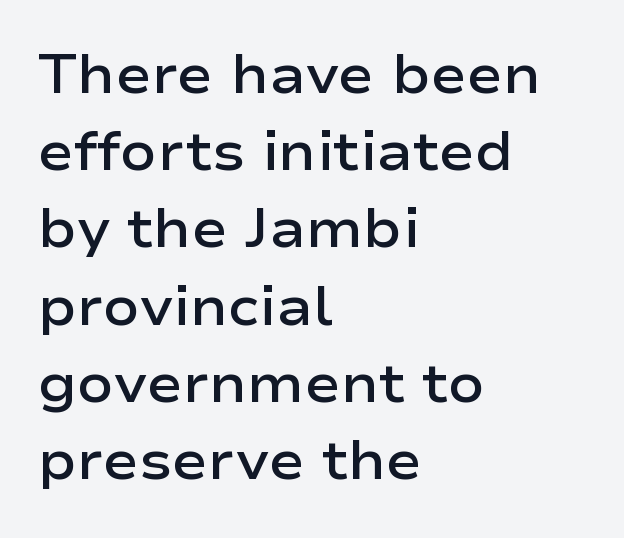
{"serif": "no", "italic": "no", "bold": "semi", "weight": "semibold", "width": "wide", "stroke_contrast": "low", "x_height": "medium", "monospaced": "no", "underline": "no", "align": "left", "line_spacing": "normal", "line_spacing_ratio": 1.43, "letter_spacing": "normal", "letter_spacing_em": 0.0, "glyph_px": 54}
